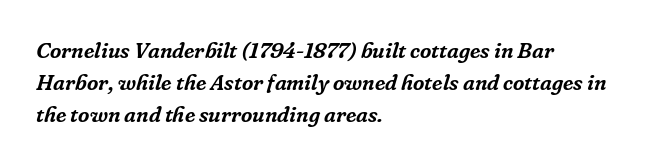
The image shows 22 px text type, italic (leaning right); set left-aligned, normal line spacing (1.45x), normal letter spacing, not underlined.
